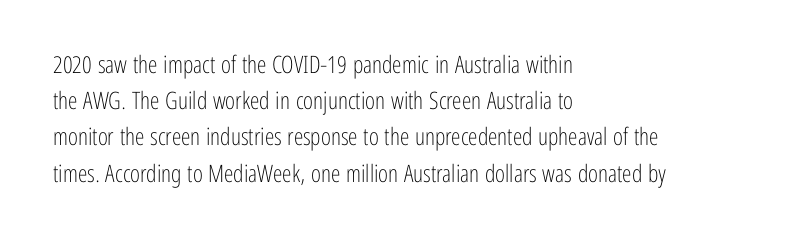
The image shows 24 px text type, upright; set left-aligned, normal line spacing (1.51x), normal letter spacing, not underlined.
